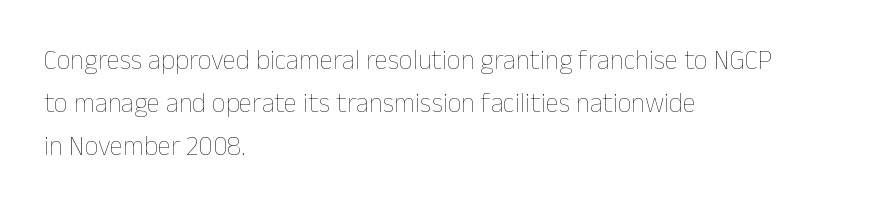
Q: Is the text bold? A: No.
Q: Is the text italic (slanted)? A: No, it is upright.
Q: Is the text underlined? A: No.
Q: How is the paragraph aligned? A: Left-aligned.
Q: Is the spacing between letters normal or unusually wide? A: Normal.
Q: Is the spacing between lines tight, normal or loose? A: Normal.
